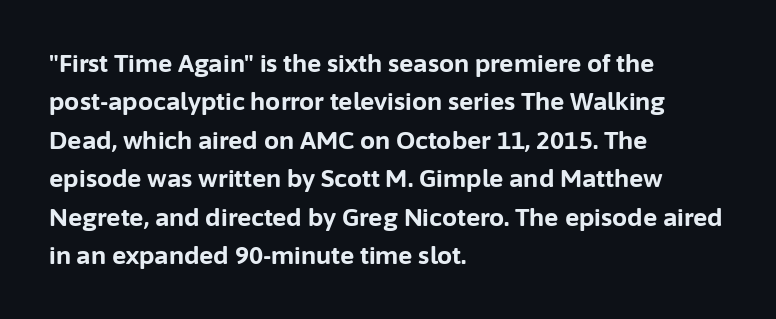
The image shows 24 px bold type, upright; set left-aligned, normal line spacing (1.6x), normal letter spacing, not underlined.
